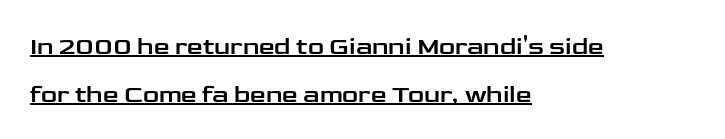
A roman cut, with each character standing at attention. In terms of leading, this rendering errs on the spacious side. Does extra space separate the letters? No, they use regular spacing. Does a line run under the words? Yes, clearly.
